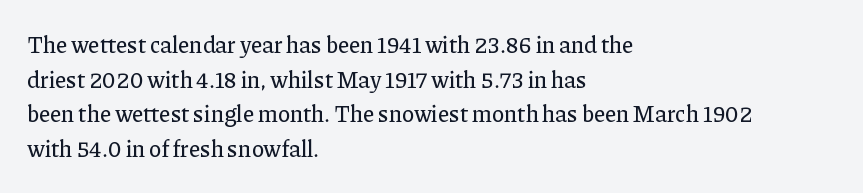
Q: Is the text italic (slanted)? A: No, it is upright.
Q: Is the text underlined? A: No.
Q: How is the paragraph aligned? A: Left-aligned.
Q: Is the spacing between letters normal or unusually wide? A: Normal.
Q: Is the spacing between lines tight, normal or loose? A: Normal.
